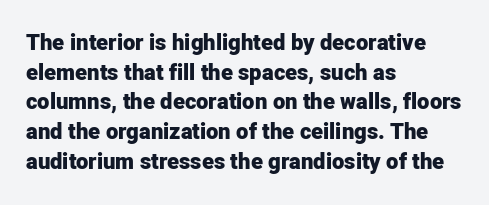
Q: Is the text bold? A: Yes.
Q: Is the text italic (slanted)? A: No, it is upright.
Q: Is the text underlined? A: No.
Q: How is the paragraph aligned? A: Left-aligned.
Q: Is the spacing between letters normal or unusually wide? A: Normal.
Q: Is the spacing between lines tight, normal or loose? A: Normal.
